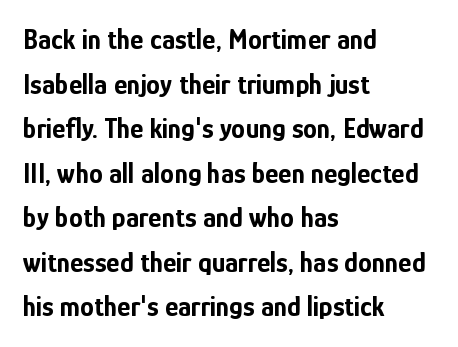
The image shows 28 px bold, condensed sans-serif type, upright; set left-aligned, normal line spacing (1.59x), normal letter spacing, not underlined; low stroke contrast and a medium x-height.
